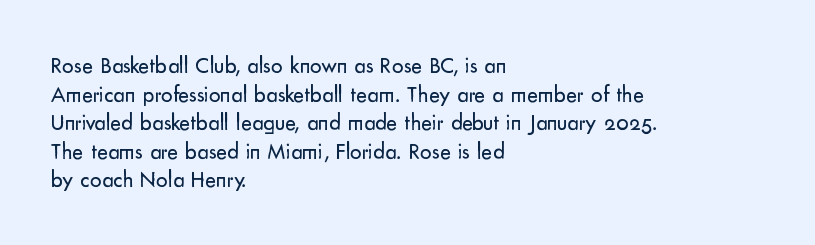
{"italic": "no", "bold": "no", "underline": "no", "align": "left", "line_spacing_ratio": 1.24, "letter_spacing": "normal", "letter_spacing_em": 0.0, "glyph_px": 23}
